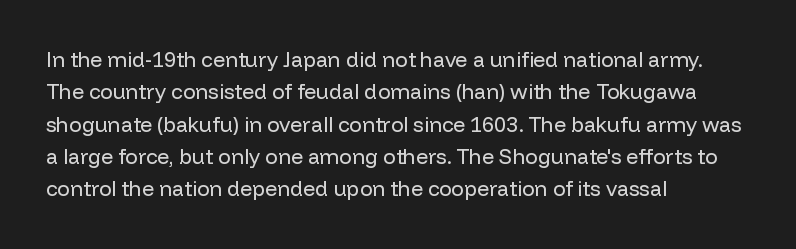
Words float on clear page, feet unadorned. Letters have the restrained weight of plain body copy at most. Horizontal alignment here is leftward, the default for most running prose. Whoever set this chose a conventional vertical rhythm. This sample uses an upright cut, with every glyph sitting square on the baseline.
